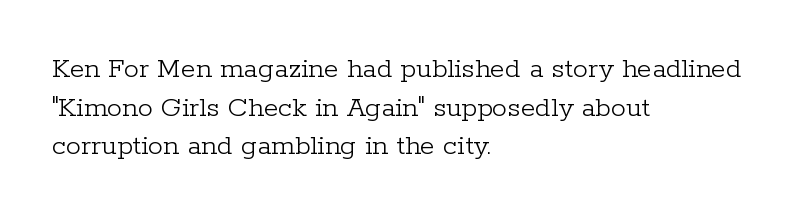
Rendered with straight, roman letterforms. Baseline-to-baseline distance is the conventional proportion of letter height. Each letter's strokes conclude with small projecting serifs. Is this a fixed-width face? No — the glyphs have proportional, varying widths. The paragraph shown leans on its left margin.
